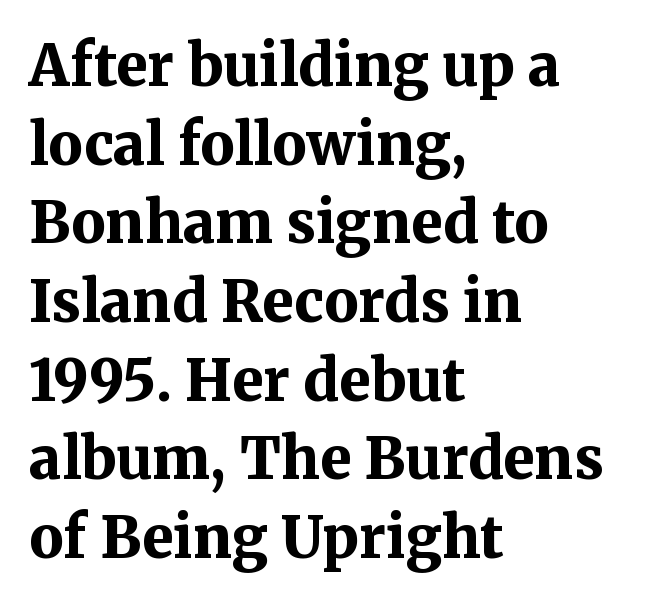
{"serif": "yes", "italic": "no", "bold": "yes", "weight": "bold", "width": "normal", "stroke_contrast": "medium", "x_height": "medium", "monospaced": "no", "underline": "no", "align": "left", "line_spacing": "normal", "line_spacing_ratio": 1.38, "letter_spacing": "normal", "letter_spacing_em": 0.0, "glyph_px": 57}
